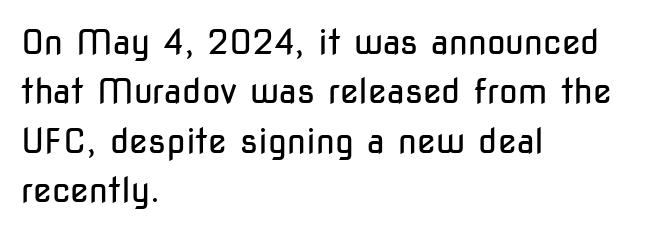
The image shows 34 px regular-weight, condensed sans-serif type, upright; set left-aligned, normal line spacing (1.45x), normal letter spacing, not underlined; low stroke contrast and a medium x-height.
